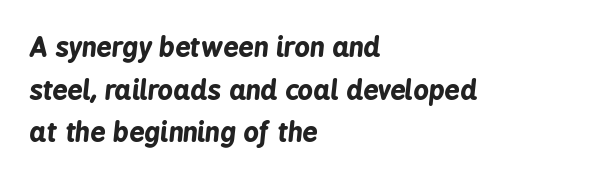
{"italic": "yes", "lean": "right", "slant_degrees": 6, "bold": "yes", "underline": "no", "align": "left", "line_spacing": "normal", "line_spacing_ratio": 1.58, "letter_spacing": "normal", "letter_spacing_em": 0.0, "glyph_px": 27}
